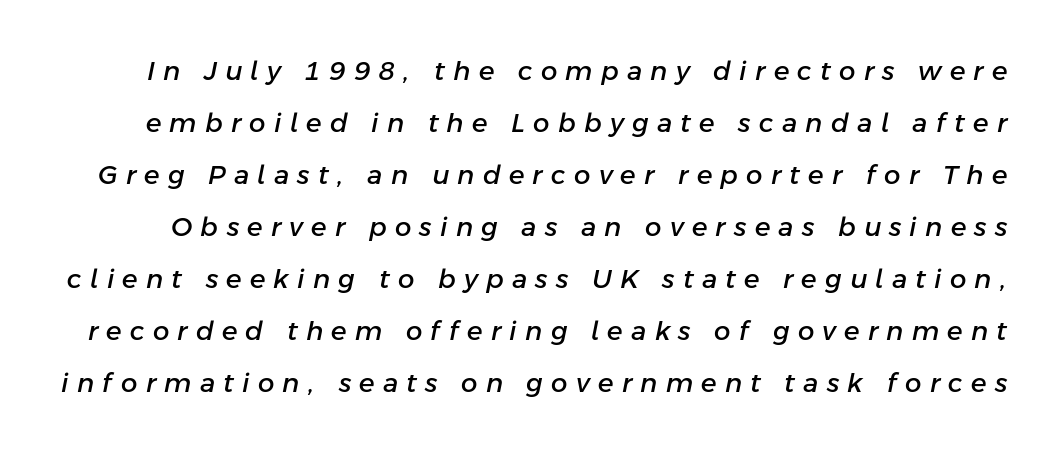
{"italic": "yes", "lean": "right", "slant_degrees": 11, "underline": "no", "line_spacing": "loose", "line_spacing_ratio": 2.0, "letter_spacing": "wide", "letter_spacing_em": 0.32, "glyph_px": 26}
